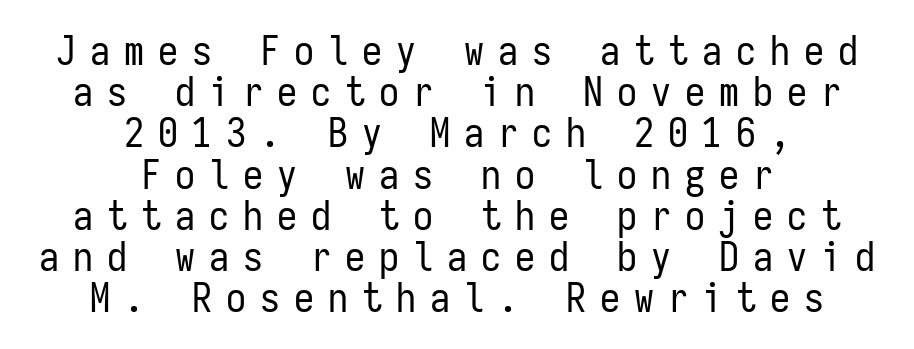
Is the letter spacing exaggerated? Yes — the characters are pushed far apart. The whitespace from short lines is split evenly between both sides. This sample has the even, mechanical cadence of fixed-width lettering. The words here are not underlined. In terms of leading, this rendering errs on the cramped side.
